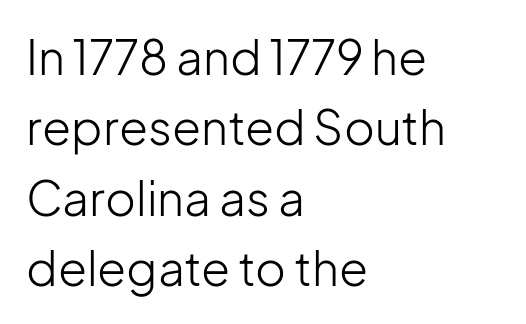
{"serif": "no", "italic": "no", "bold": "no", "weight": "light", "width": "normal", "stroke_contrast": "low", "x_height": "medium", "monospaced": "no", "underline": "no", "align": "left", "line_spacing": "normal", "line_spacing_ratio": 1.5, "letter_spacing": "normal", "letter_spacing_em": 0.0, "glyph_px": 47}
